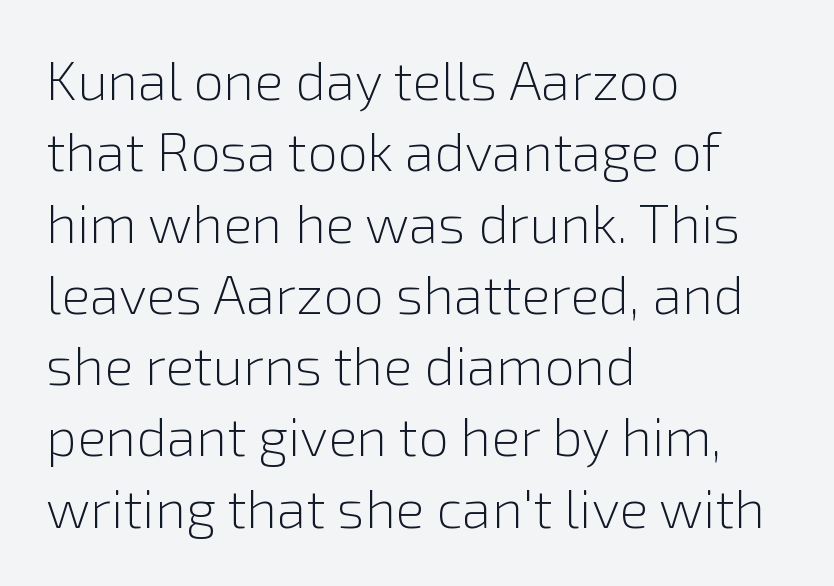
{"serif": "no", "italic": "no", "bold": "no", "weight": "light", "width": "normal", "x_height": "medium", "monospaced": "no", "underline": "no", "align": "left", "line_spacing": "normal", "line_spacing_ratio": 1.32, "letter_spacing": "normal", "letter_spacing_em": 0.0, "glyph_px": 54}
